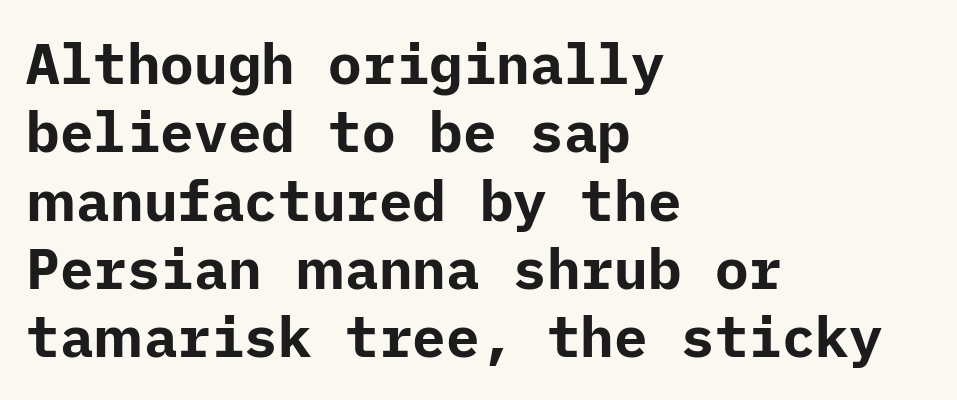
The image shows 56 px bold sans-serif type, upright; set left-aligned, line spacing 1.22x, normal letter spacing, not underlined; low stroke contrast and a medium x-height.
